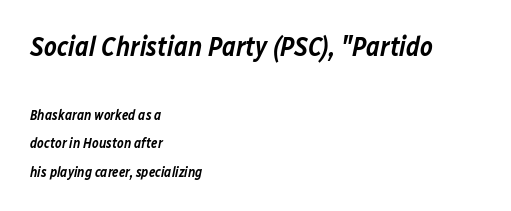
A student would notice the top passage is typeset larger than what follows. The passage shown stacks its lines with a broad gap. Designer's note — italics engaged. Visually the block forms a straight wall on the left and a jagged coastline on the right.
